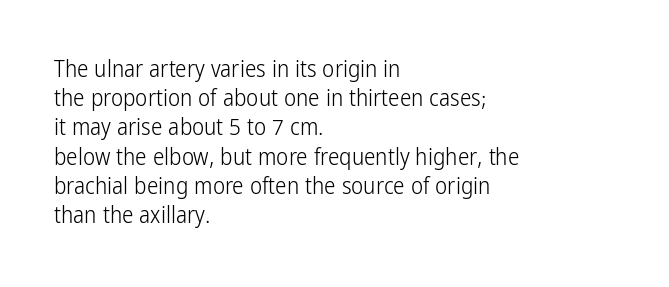
The image shows 23 px text type, upright; set left-aligned, normal line spacing (1.27x), normal letter spacing, not underlined.
